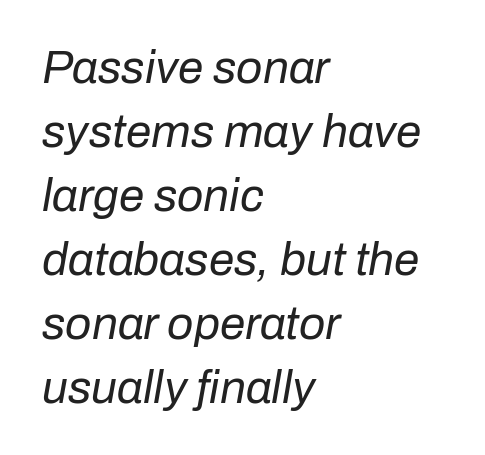
Q: Is the text bold? A: No.
Q: Is the text italic (slanted)? A: Yes, it leans right by about 10 degrees.
Q: Is the text underlined? A: No.
Q: How is the paragraph aligned? A: Left-aligned.
Q: Is the spacing between letters normal or unusually wide? A: Normal.
Q: Is the spacing between lines tight, normal or loose? A: Normal.
Q: Width (condensed, normal, or wide)? A: Normal.
Q: Stroke contrast? A: Low.
Q: x-height? A: Medium.
Q: Monospaced? A: No.
